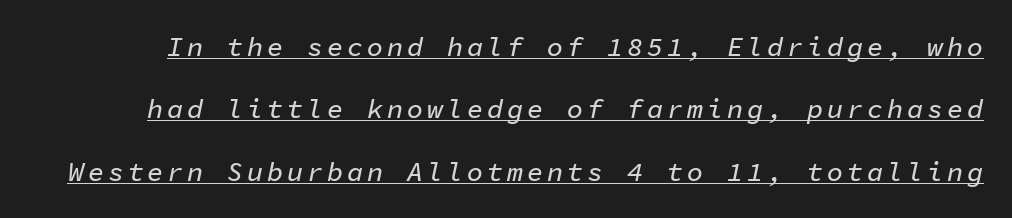
{"italic": "yes", "lean": "right", "slant_degrees": 11, "underline": "yes", "line_spacing": "loose", "line_spacing_ratio": 2.31, "glyph_px": 27}
